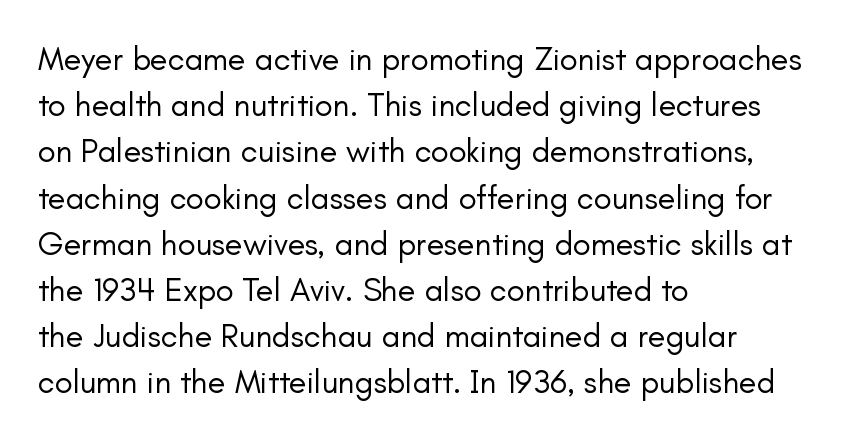
Q: Is the text bold? A: No.
Q: Is the text italic (slanted)? A: No, it is upright.
Q: Is the typeface a serif or a sans-serif typeface? A: Sans-serif.
Q: Is the text underlined? A: No.
Q: How is the paragraph aligned? A: Left-aligned.
Q: Is the spacing between letters normal or unusually wide? A: Normal.
Q: Is the spacing between lines tight, normal or loose? A: Normal.
Q: Width (condensed, normal, or wide)? A: Normal.
Q: Stroke contrast? A: Low.
Q: x-height? A: Small.
Q: Monospaced? A: No.
